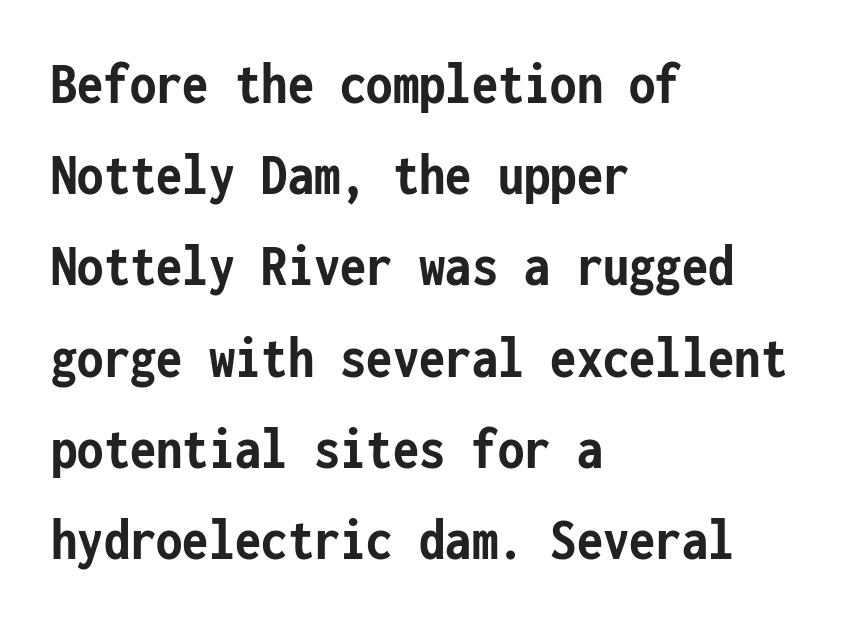
The image shows 60 px semibold, condensed sans-serif type, upright, monospaced; set left-aligned, normal line spacing (1.52x), normal letter spacing, not underlined; low stroke contrast and a medium x-height.
